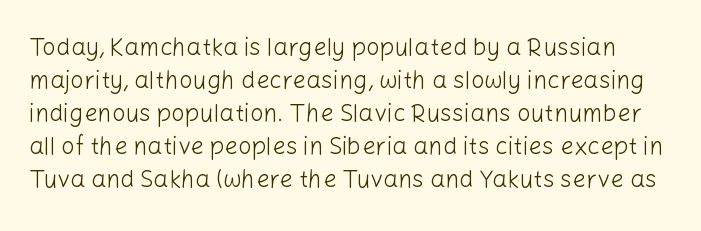
Compared with typical paragraphs, the rows here are spaced about the same. Stroke thickness stays within the range of a standard reading face or lighter. Words appear dense and cohesive because spacing is normal. Only glyphs here, with clear space below each row. This is the regular roman posture of the typeface.
